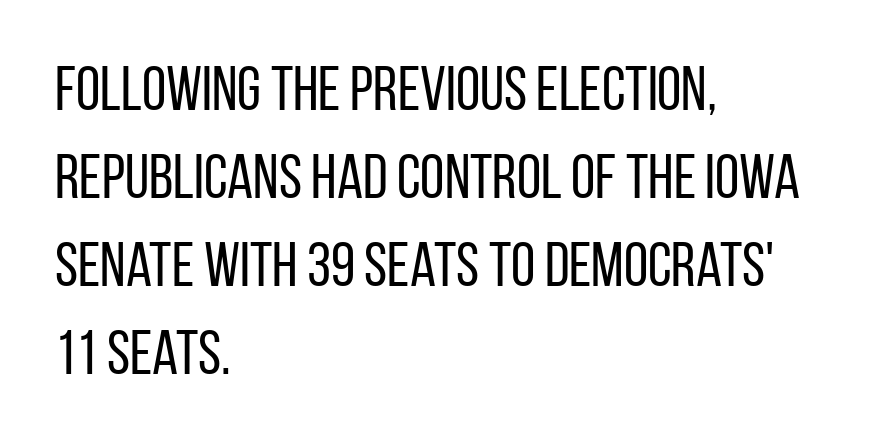
{"serif": "no", "italic": "no", "bold": "no", "weight": "regular", "width": "condensed", "stroke_contrast": "low", "x_height": "large", "monospaced": "no", "underline": "no", "align": "left", "line_spacing": "normal", "line_spacing_ratio": 1.42, "letter_spacing": "normal", "letter_spacing_em": 0.0, "glyph_px": 62}
